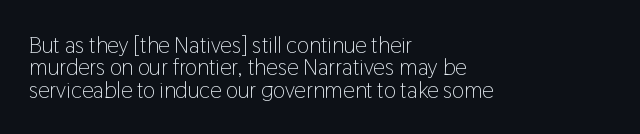
The lines are quadded left. The foot of each line stays bare and open. The axis of the letterforms is exactly vertical. This block would grow much taller if given ordinary leading; it's compressed now. Is the type heavy? It reads as light-to-regular instead.
